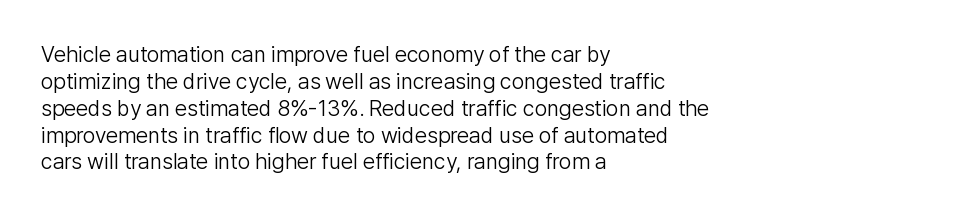
Honestly, the letter spacing is just normal — you wouldn't notice it. A student would call this left alignment; a typographer would say flush left, rag right. The font sits on the lighter half of the weight spectrum, regular included. Just letters on the line, the space beneath them empty.
